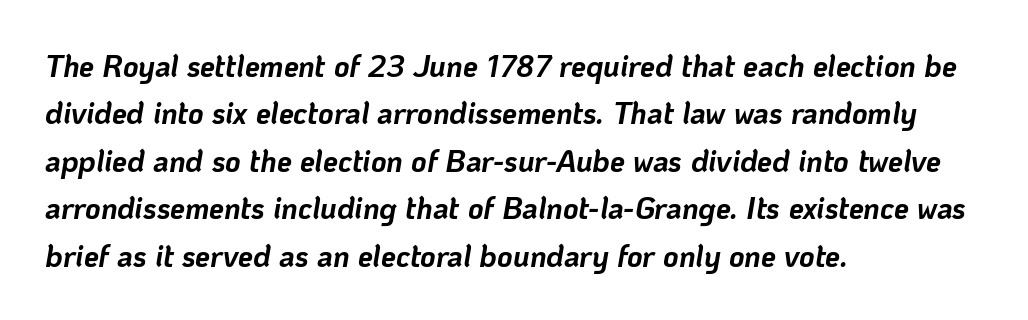
Q: Is the text bold? A: Yes.
Q: Is the text italic (slanted)? A: Yes, it leans right by about 10 degrees.
Q: Is the text underlined? A: No.
Q: How is the paragraph aligned? A: Left-aligned.
Q: Is the spacing between letters normal or unusually wide? A: Normal.
Q: Is the spacing between lines tight, normal or loose? A: Normal.
Q: Width (condensed, normal, or wide)? A: Normal.
Q: Stroke contrast? A: Low.
Q: x-height? A: Medium.
Q: Monospaced? A: No.
